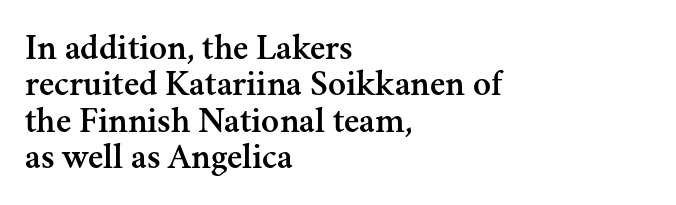
The image shows 37 px serif type, upright; set left-aligned, tight line spacing (0.98x), normal letter spacing, not underlined; medium stroke contrast and a small x-height.
